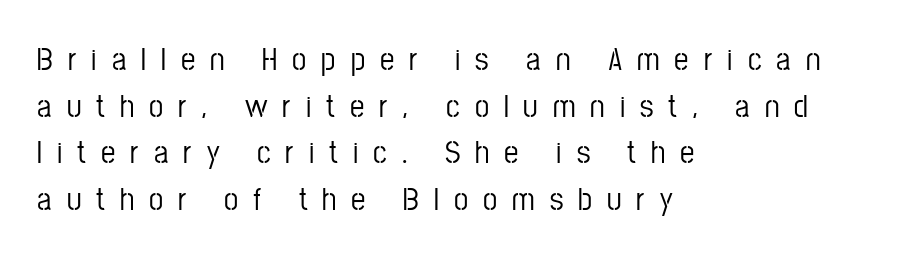
These lines have a slow, spaced-out rhythm from letter to letter. Quick note: interline space is typical. Style check: upright. Caption: multi-line text, flush left, ragged right. This sample uses a sans-serif face.
